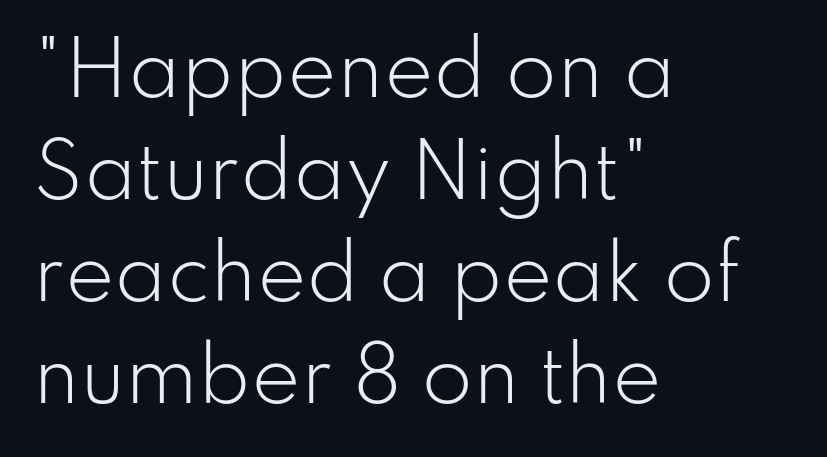
Looks like regular typesetting: each glyph gets only the width it needs. Tracking value appears to be zero — textbook default spacing. Only glyphs here, with clear space below each row. A sans-serif font was chosen for this passage. The rows are spaced the way most documents space them. Notice how the stems are strictly vertical — no italics here.
